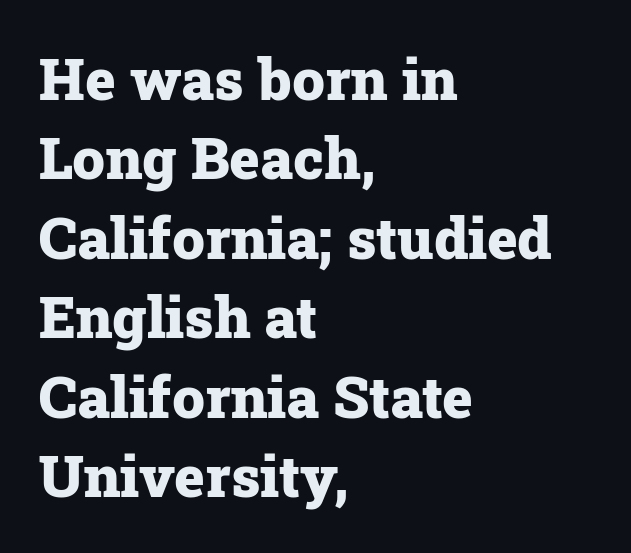
Q: Is the text bold? A: Yes.
Q: Is the text italic (slanted)? A: No, it is upright.
Q: Is the typeface a serif or a sans-serif typeface? A: Serif.
Q: Is the text underlined? A: No.
Q: How is the paragraph aligned? A: Left-aligned.
Q: Is the spacing between letters normal or unusually wide? A: Normal.
Q: Is the spacing between lines tight, normal or loose? A: Normal.
Q: Width (condensed, normal, or wide)? A: Normal.
Q: Stroke contrast? A: Low.
Q: x-height? A: Medium.
Q: Monospaced? A: No.
